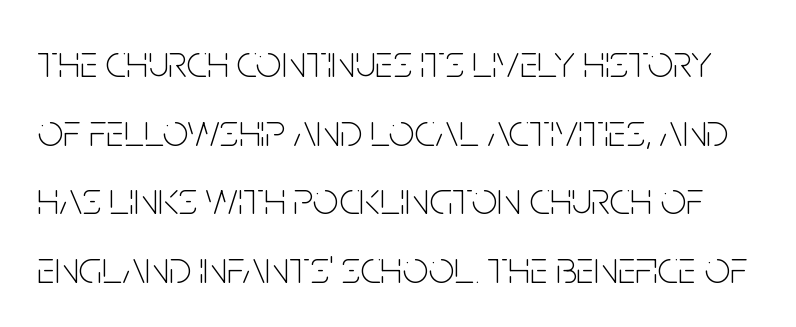
The image shows 46 px thin, condensed sans-serif type, upright; set normal line spacing (1.49x), normal letter spacing, not underlined; low stroke contrast and a large x-height.
